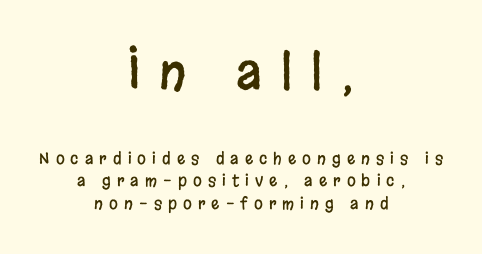
Q: Is the text italic (slanted)? A: No, it is upright.
Q: Is the typeface a serif or a sans-serif typeface? A: Sans-serif.
Q: Is the text underlined? A: No.
Q: How is the paragraph aligned? A: Centered.
Q: Is the spacing between letters normal or unusually wide? A: Unusually wide.
Q: Is the spacing between lines tight, normal or loose? A: Normal.
Q: Which block of text is set in a larger size, the first (top) or the second (bottom)? A: The first (top) one.
Q: Width (condensed, normal, or wide)? A: Condensed.
Q: Stroke contrast? A: Low.
Q: x-height? A: Large.
Q: Monospaced? A: No.
